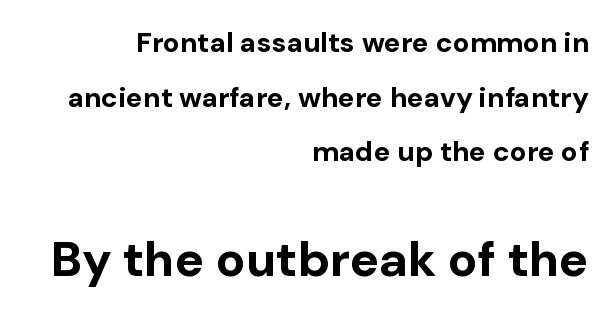
{"serif": "no", "italic": "no", "bold": "yes", "weight": "bold", "width": "normal", "stroke_contrast": "low", "x_height": "medium", "monospaced": "no", "underline": "no", "align": "right", "line_spacing": "loose", "line_spacing_ratio": 1.95, "letter_spacing": "normal", "letter_spacing_em": 0.0, "larger_block": "second", "size_ratio": 1.75, "glyph_px": 49}
